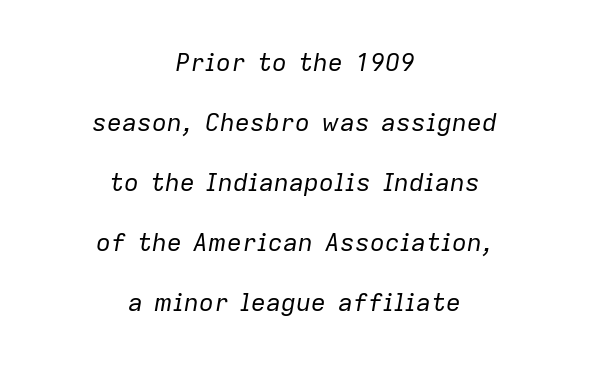
The font's italic variant was chosen for this text. The baseline area is clear. Which margin do the lines hug? Neither — every line sits in the middle. Does extra space separate the letters? No, they use regular spacing. Line spacing here is loose.
